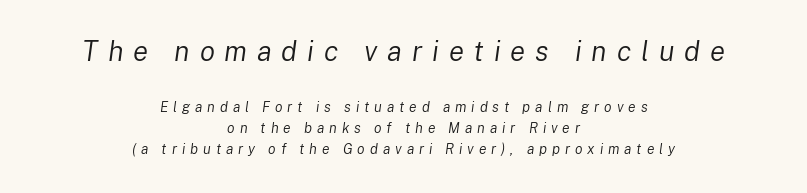
{"italic": "yes", "lean": "right", "slant_degrees": 8, "bold": "no", "weight": "regular", "width": "normal", "stroke_contrast": "low", "x_height": "medium", "monospaced": "no", "underline": "no", "align": "center", "line_spacing": "normal", "line_spacing_ratio": 1.5, "letter_spacing": "wide", "letter_spacing_em": 0.35, "larger_block": "first", "size_ratio": 2.0, "glyph_px": 28}
